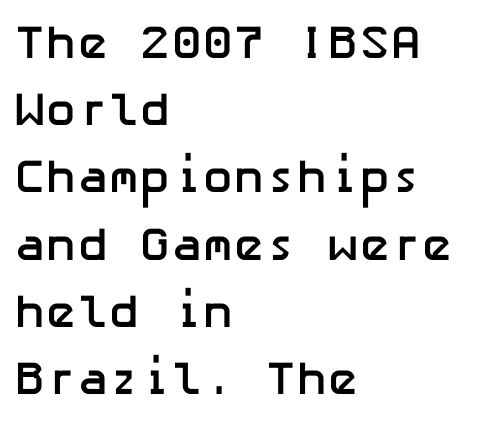
A clean baseline with only descenders dipping below it. The font is running at its bold setting. This is the regular roman posture of the typeface. Glyph-to-glyph distance matches everyday printed text. The designer left line spacing at the default.
